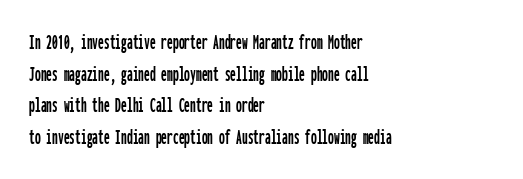
The image shows 23 px text type, upright; set left-aligned, normal line spacing (1.38x), normal letter spacing, not underlined.
